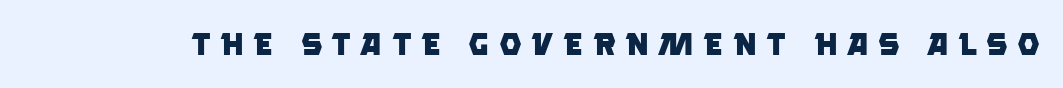
To sum up the face: it is a sans, with no serifs. There is plenty of visible air inserted between adjacent glyphs. Varying glyph widths throughout — classic text-font behaviour. The passage shown is not underscored anywhere. Heavy-handed strokes throughout: this text is bold.
